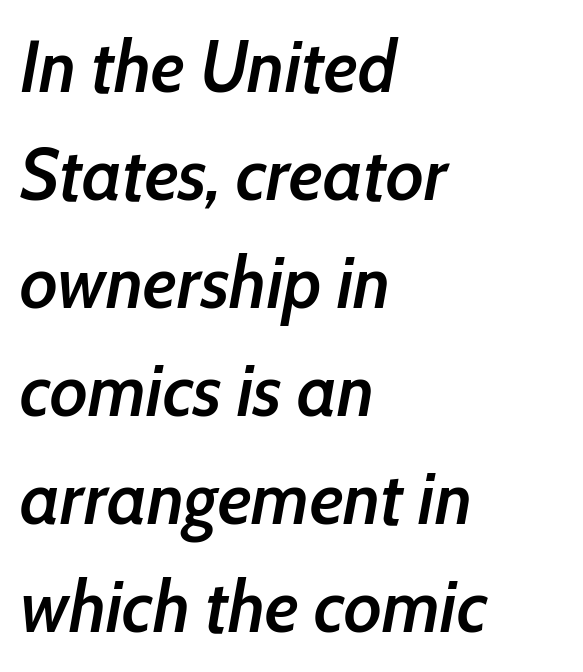
{"italic": "yes", "lean": "right", "slant_degrees": 10, "bold": "semi", "weight": "semibold", "width": "condensed", "stroke_contrast": "low", "x_height": "medium", "monospaced": "no", "underline": "no", "align": "left", "line_spacing": "normal", "line_spacing_ratio": 1.46, "letter_spacing": "normal", "letter_spacing_em": 0.0, "glyph_px": 74}
